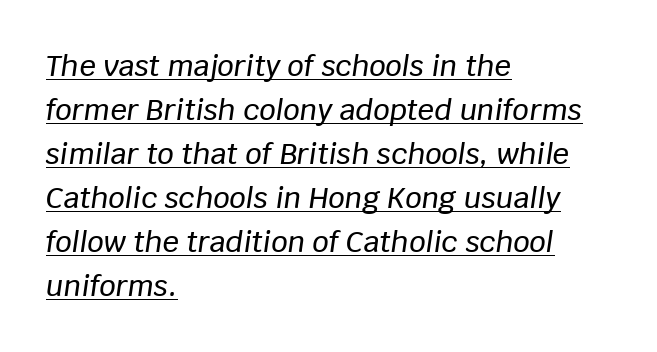
{"italic": "yes", "lean": "right", "slant_degrees": 8, "width": "normal", "stroke_contrast": "low", "x_height": "large", "monospaced": "no", "underline": "yes", "align": "left", "line_spacing": "normal", "line_spacing_ratio": 1.52, "letter_spacing": "normal", "letter_spacing_em": 0.0, "glyph_px": 29}
